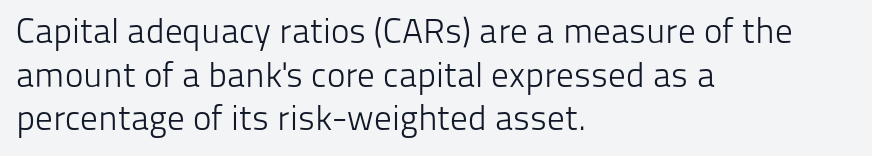
The image shows 35 px light sans-serif type, upright; set left-aligned, normal line spacing (1.25x), normal letter spacing, not underlined; low stroke contrast and a medium x-height.
